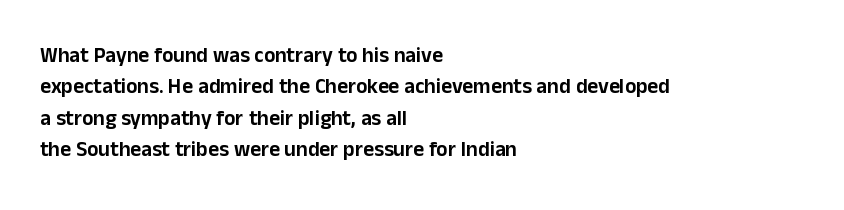
The compositor pushed each line to the left boundary. The designer left line spacing at the default. The rendering keeps characters at their native spacing. No italicization has been applied; the sample stays upright. Clear beneath every line of the passage.
